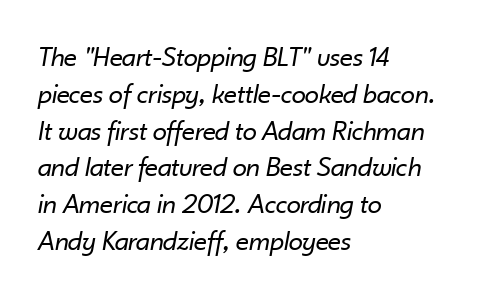
The specimen reads as italic at a glance. Stem width sits at or under what a default text font uses. Letter spacing: default. Notice how the passage keeps a crisp vertical edge on the left only.
